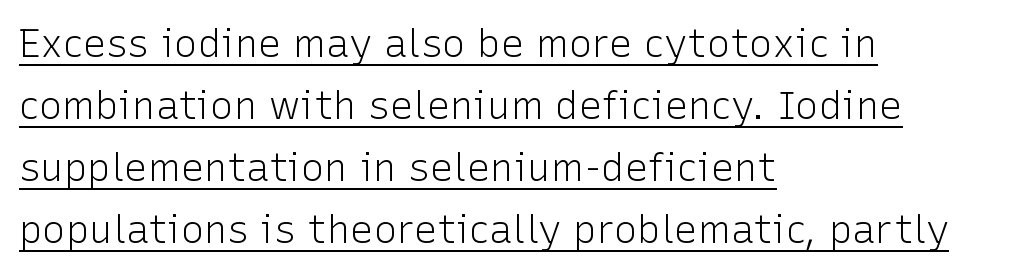
{"serif": "no", "italic": "no", "bold": "no", "weight": "light", "width": "normal", "stroke_contrast": "low", "x_height": "medium", "monospaced": "no", "underline": "yes", "align": "left", "line_spacing": "normal", "line_spacing_ratio": 1.59, "letter_spacing": "normal", "letter_spacing_em": 0.0, "glyph_px": 39}
